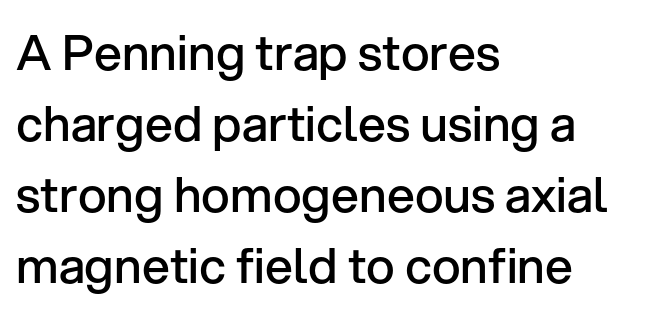
A typesetter would call this leading conventional body-copy spacing. The zone under the glyphs is completely vacant. Posture: upright roman. Does the weight exceed regular? Yes, but only to semibold. Does the type have serifs? No, each stem ends abruptly. The paragraph has a hard left edge and a soft right edge.
